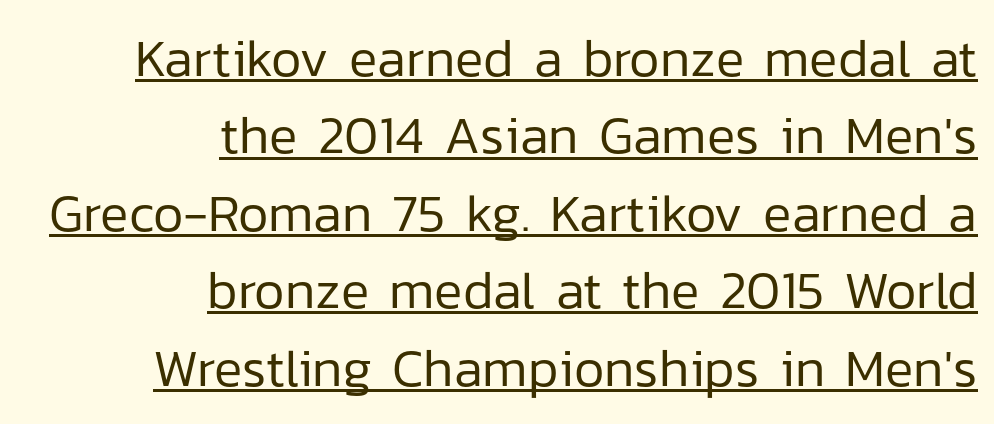
{"serif": "no", "italic": "no", "bold": "no", "weight": "regular", "width": "normal", "stroke_contrast": "low", "x_height": "medium", "monospaced": "no", "underline": "yes", "align": "right", "line_spacing": "normal", "line_spacing_ratio": 1.46, "letter_spacing": "normal", "letter_spacing_em": 0.0, "glyph_px": 53}
